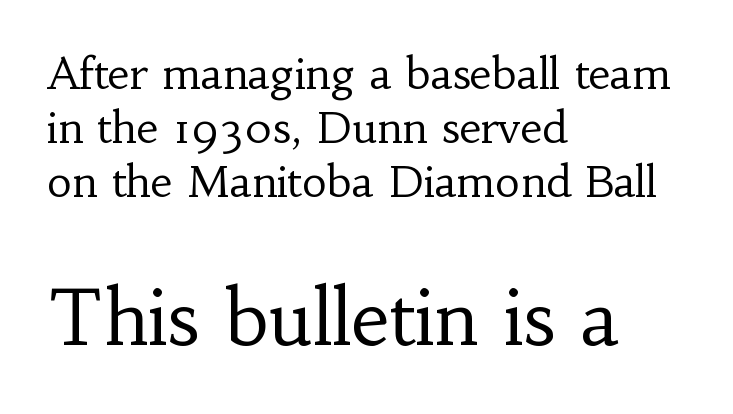
The glyphs in this specimen are seriffed. Each new line begins a customary step beneath the previous one. Look at the tracking — it's just the regular setting, nothing added. The passage is arranged the way most books set body copy — flush left. Check under the words: just untouched page.
